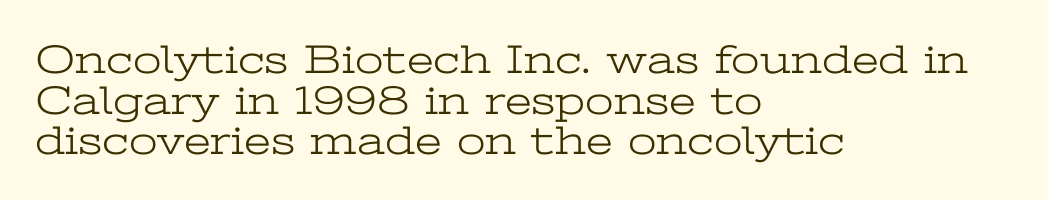
Q: Is the text bold? A: No.
Q: Is the text italic (slanted)? A: No, it is upright.
Q: Is the typeface a serif or a sans-serif typeface? A: Serif.
Q: Is the text underlined? A: No.
Q: How is the paragraph aligned? A: Left-aligned.
Q: Is the spacing between letters normal or unusually wide? A: Normal.
Q: Is the spacing between lines tight, normal or loose? A: Tight.
Q: Width (condensed, normal, or wide)? A: Wide.
Q: Stroke contrast? A: Low.
Q: x-height? A: Medium.
Q: Monospaced? A: No.
